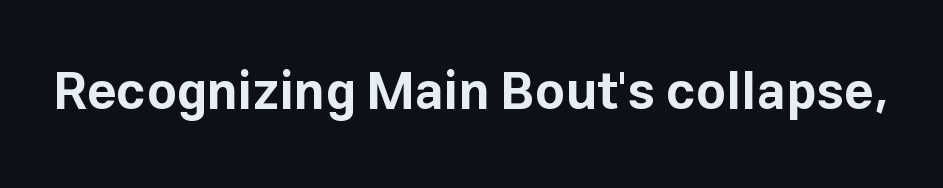
The face used here is rendered with its standard letterfit. Does the weight exceed regular? Yes, all the way to bold. Do the characters align in a grid? No, the font is proportional. Designer's note — italics off, roman on. Observe the absence of serifs on each vertical stroke in this sample. Plain, unruled lines of type.
